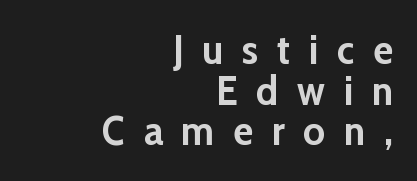
Q: Is the text bold? A: Yes.
Q: Is the text italic (slanted)? A: No, it is upright.
Q: Is the typeface a serif or a sans-serif typeface? A: Sans-serif.
Q: Is the text underlined? A: No.
Q: How is the paragraph aligned? A: Right-aligned.
Q: Is the spacing between letters normal or unusually wide? A: Unusually wide.
Q: Is the spacing between lines tight, normal or loose? A: Tight.
Q: Width (condensed, normal, or wide)? A: Normal.
Q: Stroke contrast? A: Low.
Q: x-height? A: Medium.
Q: Monospaced? A: No.
